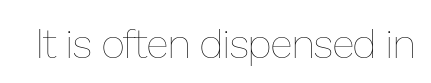
Note the varied advance widths — an 'i' is clearly narrower than an 'm'. No extra ink here — the face is not bold. This rendering leaves character spacing at its baseline value. Italic: no, the glyphs are upright roman. Bare-footed words on every line.
